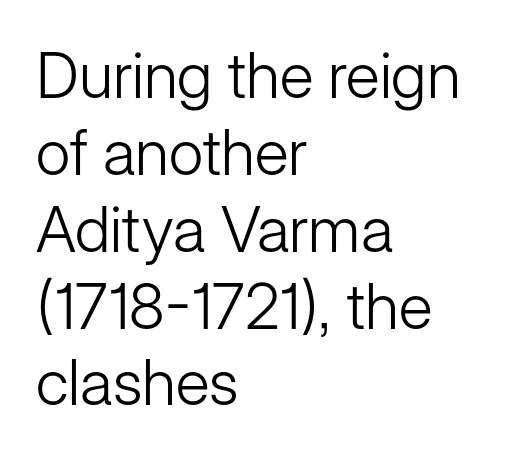
Every row of glyphs begins at an identical x-position on the left. The passage shown is not underscored anywhere. In terms of posture, this sample is upright. Note: no serifs on the glyphs. Think of a printed novel: that variable character pitch is what you see here. The type is set solid horizontally, with unmodified tracking.
